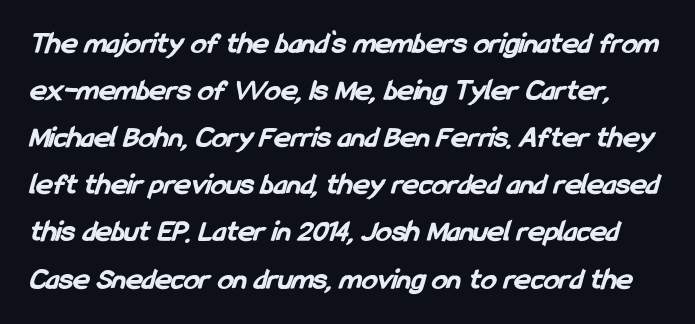
{"serif": "no", "bold": "yes", "weight": "bold", "width": "condensed", "stroke_contrast": "low", "x_height": "medium", "monospaced": "no", "underline": "no", "line_spacing": "normal", "line_spacing_ratio": 1.52, "letter_spacing": "normal", "letter_spacing_em": 0.0, "glyph_px": 31}
